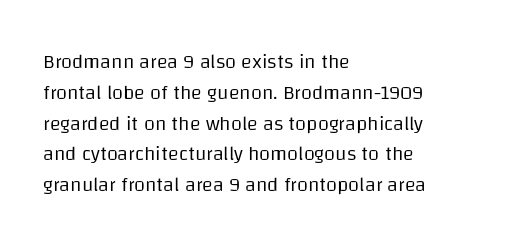
Q: Is the text bold? A: No.
Q: Is the text italic (slanted)? A: No, it is upright.
Q: Is the text underlined? A: No.
Q: How is the paragraph aligned? A: Left-aligned.
Q: Is the spacing between letters normal or unusually wide? A: Normal.
Q: Is the spacing between lines tight, normal or loose? A: Normal.
